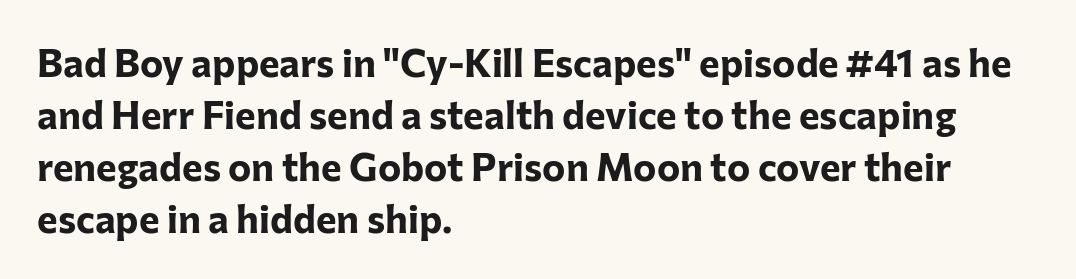
Think of a printed novel: that variable character pitch is what you see here. Nope, not italic — everything's standing straight. The line texture is even and compact thanks to regular tracking. Leading matches the norm, producing a regular column.
